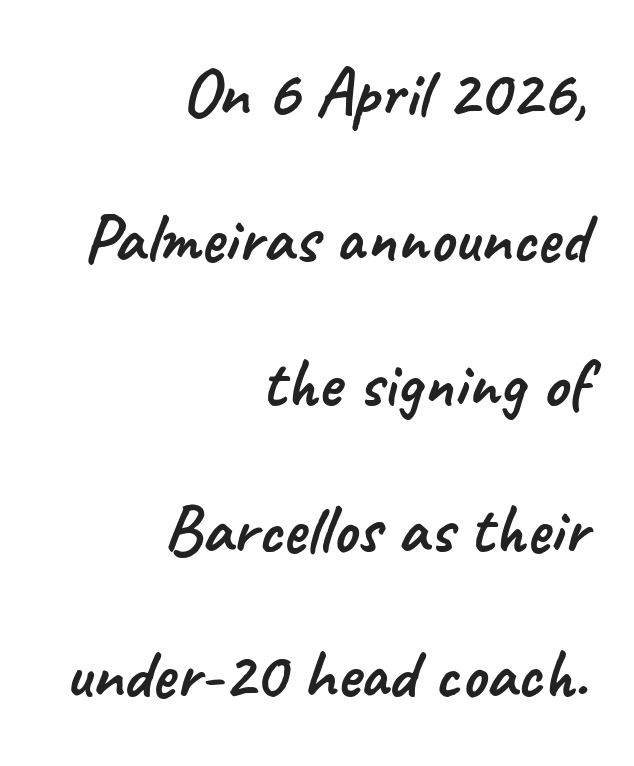
The image shows 70 px sans-serif type; set right-aligned, loose line spacing (2.08x), normal letter spacing, not underlined; low stroke contrast and a small x-height.
